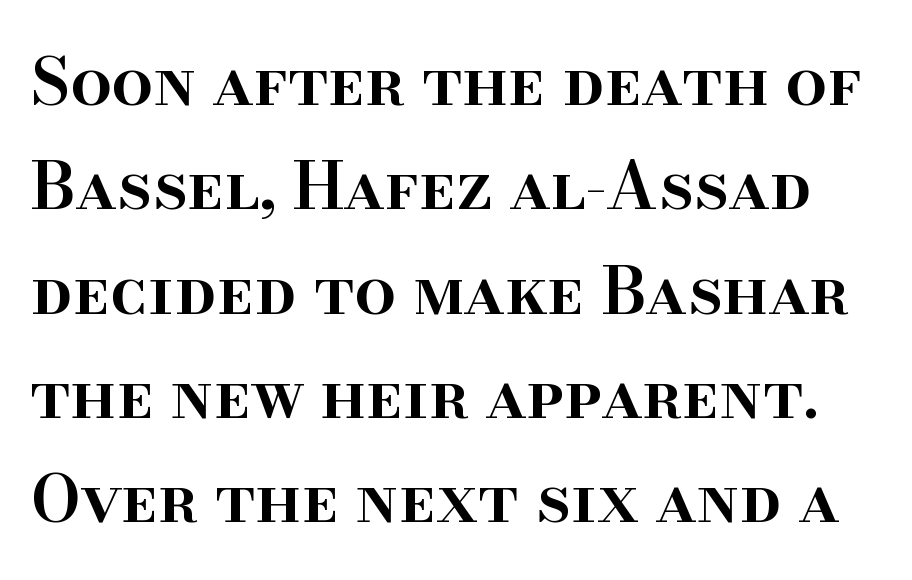
The image shows 66 px semibold serif type, upright; set normal line spacing (1.58x), normal letter spacing, not underlined; high stroke contrast and a small x-height.
